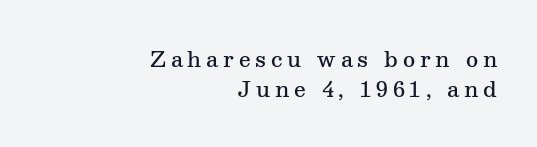
A bare baseline throughout the passage. Does the weight exceed regular? Yes, but only to semibold. This sample is right-justified, so line beginnings fall wherever the words allow. The letters stand straight up with perfectly vertical stems.
